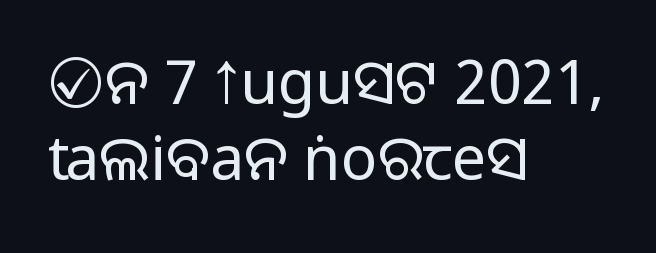
{"serif": "no", "italic": "no", "width": "normal", "stroke_contrast": "medium", "monospaced": "no", "underline": "no", "align": "left", "line_spacing_ratio": 1.24, "letter_spacing": "normal", "letter_spacing_em": 0.0, "glyph_px": 61}
